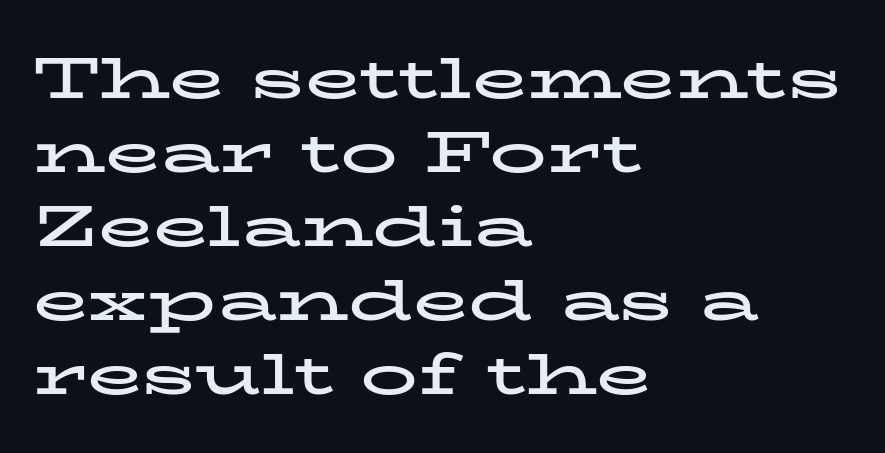
Q: Is the text bold? A: Yes.
Q: Is the text italic (slanted)? A: No, it is upright.
Q: Is the typeface a serif or a sans-serif typeface? A: Serif.
Q: Is the text underlined? A: No.
Q: How is the paragraph aligned? A: Left-aligned.
Q: Is the spacing between letters normal or unusually wide? A: Normal.
Q: Is the spacing between lines tight, normal or loose? A: Normal.
Q: Width (condensed, normal, or wide)? A: Wide.
Q: Stroke contrast? A: Low.
Q: x-height? A: Medium.
Q: Monospaced? A: No.
